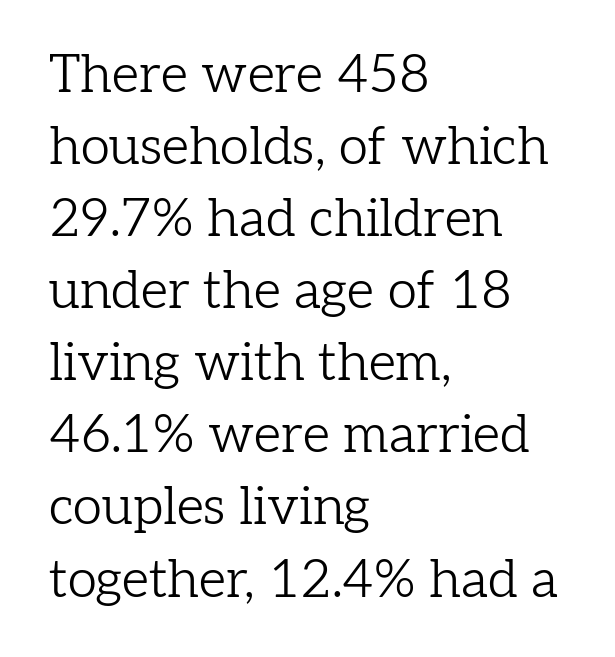
{"serif": "yes", "italic": "no", "bold": "no", "weight": "light", "width": "normal", "stroke_contrast": "low", "x_height": "medium", "monospaced": "no", "underline": "no", "align": "left", "line_spacing": "normal", "line_spacing_ratio": 1.36, "letter_spacing": "normal", "letter_spacing_em": 0.0, "glyph_px": 53}
